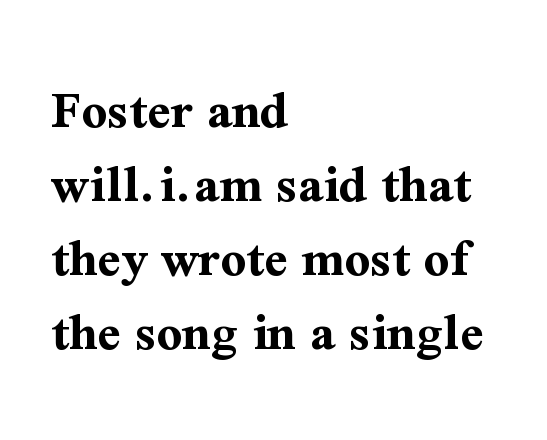
Ordinary non-slanted type is in use. The space directly below the letters is spotless. In CSS terms this would be text-align: left. I'd describe the lettering as bold — thick and assertive. A typesetter would label this face a serif.
